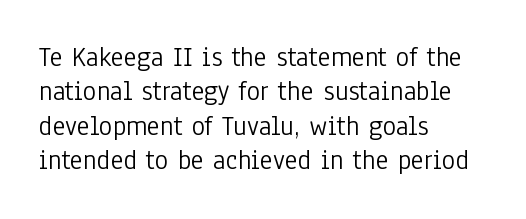
{"serif": "no", "italic": "no", "bold": "no", "weight": "light", "width": "condensed", "stroke_contrast": "low", "x_height": "medium", "monospaced": "no", "underline": "no", "align": "left", "line_spacing_ratio": 1.23, "letter_spacing": "normal", "letter_spacing_em": 0.0, "glyph_px": 28}
